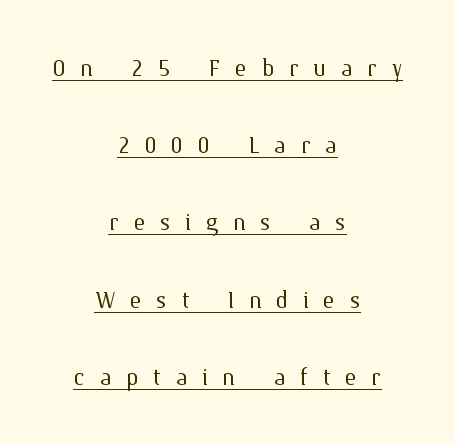
Does the lettering tilt? It doesn't — this is upright. Where is the straight margin? There isn't one; the lines are centered. This is not heavy type; no bold has been used. These lines are rendered in a variable-pitch font.
